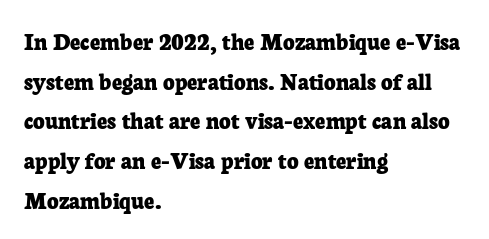
The image shows 25 px bold type, upright; set left-aligned, normal line spacing (1.59x), normal letter spacing, not underlined.
